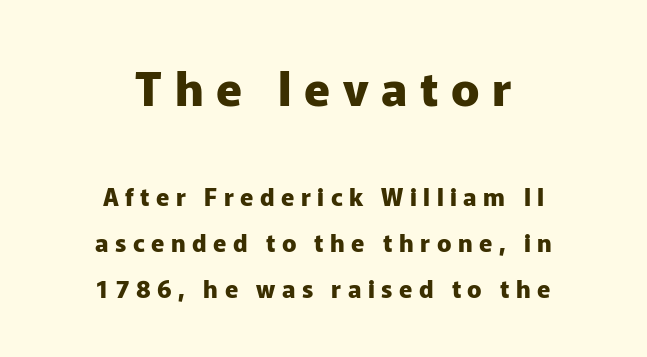
Serifs: no, the terminals of the letterforms are clean. A typesetter would call this proportional, since set widths differ per character. Emphasis by weight is at full strength: bold. The lines are spread far apart with generous leading. The space directly below the letters is spotless. Each line is balanced around a shared central axis.
